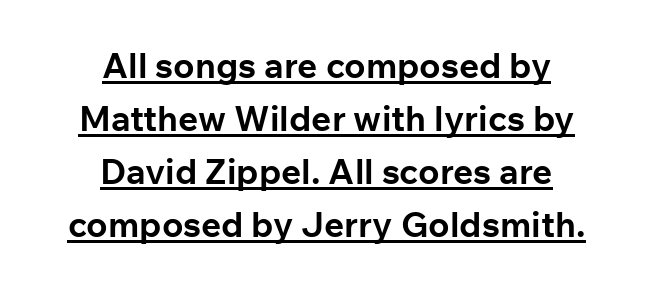
{"serif": "no", "italic": "no", "bold": "yes", "weight": "bold", "width": "normal", "stroke_contrast": "low", "x_height": "medium", "monospaced": "no", "underline": "yes", "align": "center", "line_spacing": "normal", "line_spacing_ratio": 1.51, "letter_spacing": "normal", "letter_spacing_em": 0.0, "glyph_px": 35}
